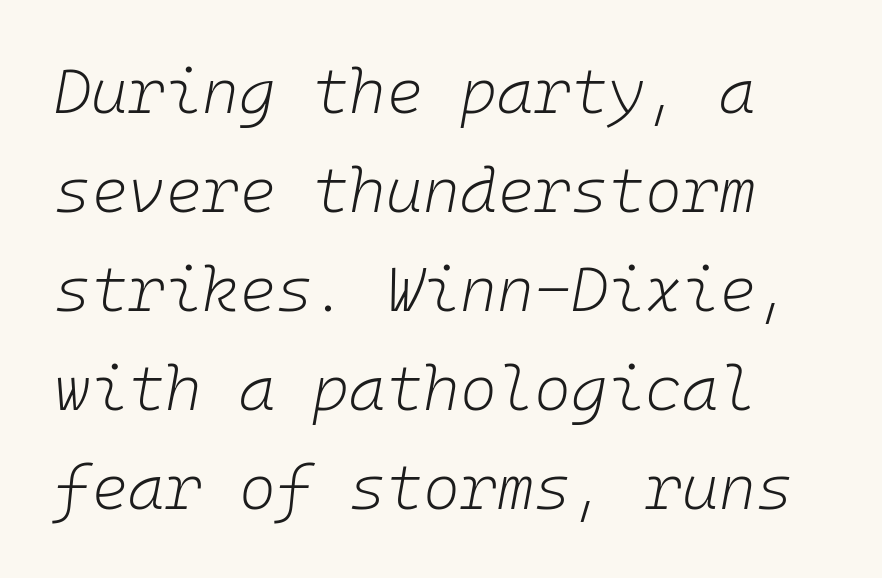
Is this a fixed-width face? Yes — each glyph sits in an identical cell. Is the type heavy? It reads as light-to-regular instead. In terms of posture, this sample is oblique. Compared with typical body copy, the letter spacing here is the same. The space directly below the letters is spotless.
